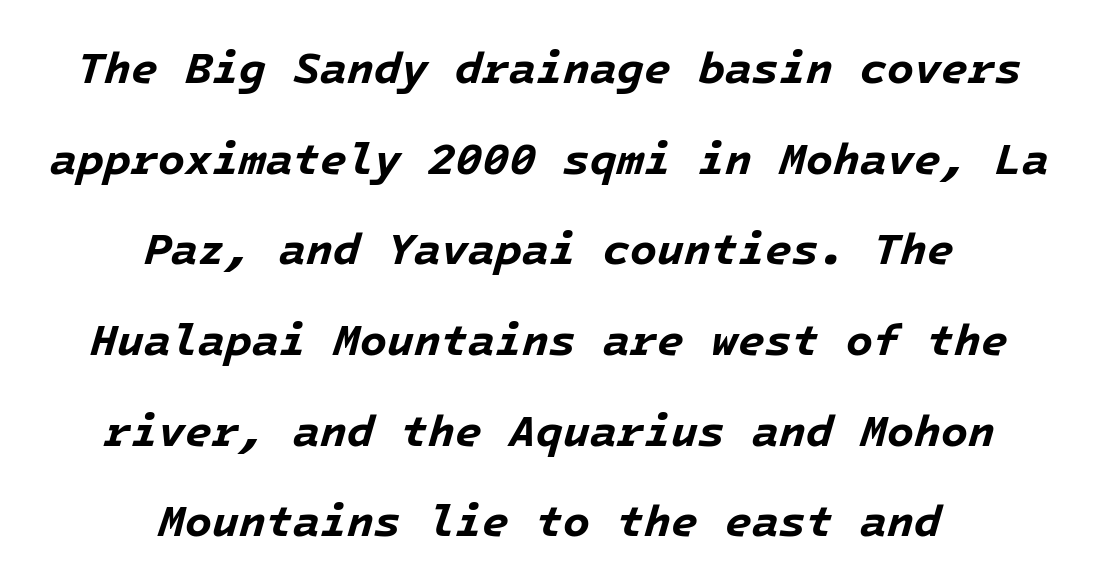
The rendering applies a slant to the glyphs. Each word holds together tightly as a unit, with standard inter-letter gaps. Leading is clearly above the norm, producing a sparse column. A centered setting, common on invitations and titles, is used for this passage. Emphasis by weight is at full strength: bold.
